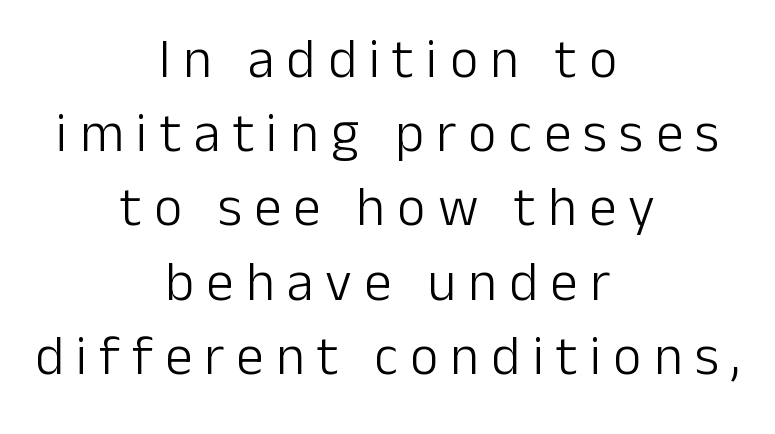
Character widths vary here, with narrow letters taking less room than wide ones. Italic? Not at all — the glyphs are vertical. The passage shown is not bold in any degree. Check the space under the baseline: it is left empty. Regular leading.
